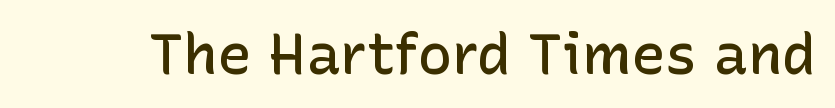
Q: Is the text bold? A: Semi-bold.
Q: Is the text italic (slanted)? A: No, it is upright.
Q: Is the typeface a serif or a sans-serif typeface? A: Sans-serif.
Q: Is the text underlined? A: No.
Q: Is the spacing between letters normal or unusually wide? A: Normal.
Q: Width (condensed, normal, or wide)? A: Normal.
Q: Stroke contrast? A: Low.
Q: x-height? A: Medium.
Q: Monospaced? A: No.
